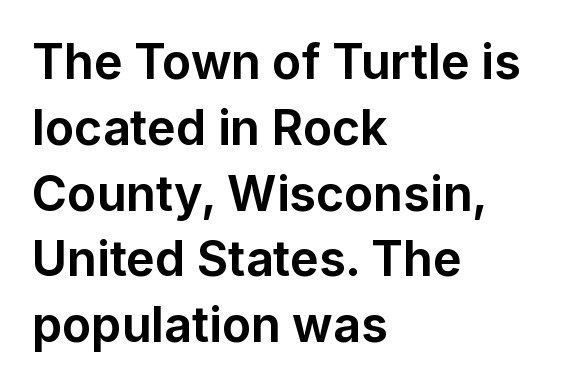
Q: Is the text bold? A: Yes.
Q: Is the text italic (slanted)? A: No, it is upright.
Q: Is the typeface a serif or a sans-serif typeface? A: Sans-serif.
Q: Is the text underlined? A: No.
Q: How is the paragraph aligned? A: Left-aligned.
Q: Is the spacing between letters normal or unusually wide? A: Normal.
Q: Is the spacing between lines tight, normal or loose? A: Normal.
Q: Width (condensed, normal, or wide)? A: Normal.
Q: Stroke contrast? A: Low.
Q: x-height? A: Medium.
Q: Monospaced? A: No.
